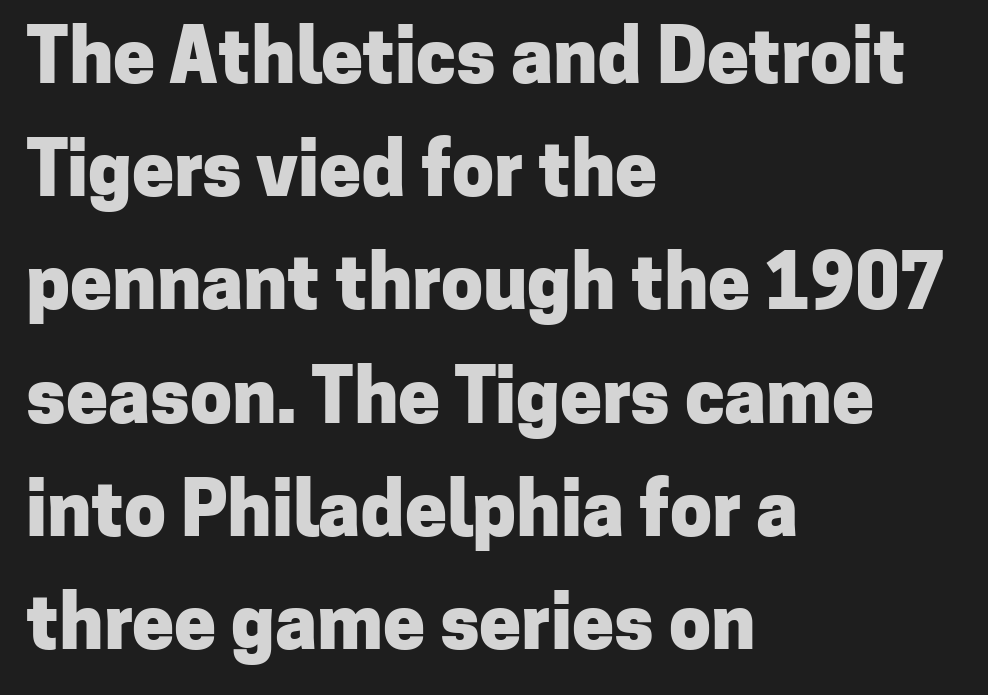
{"serif": "no", "italic": "no", "bold": "yes", "weight": "heavy", "width": "normal", "stroke_contrast": "low", "x_height": "medium", "monospaced": "no", "underline": "no", "align": "left", "line_spacing": "normal", "line_spacing_ratio": 1.51, "letter_spacing": "normal", "letter_spacing_em": 0.0, "glyph_px": 75}
